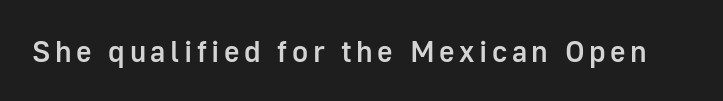
The image shows 30 px semibold sans-serif type, upright; set not underlined; low stroke contrast and a medium x-height.
